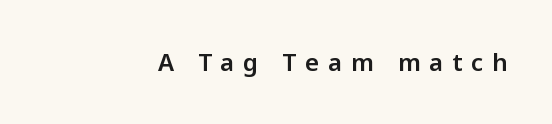
Q: Is the text italic (slanted)? A: No, it is upright.
Q: Is the text underlined? A: No.
Q: Is the spacing between letters normal or unusually wide? A: Unusually wide.
